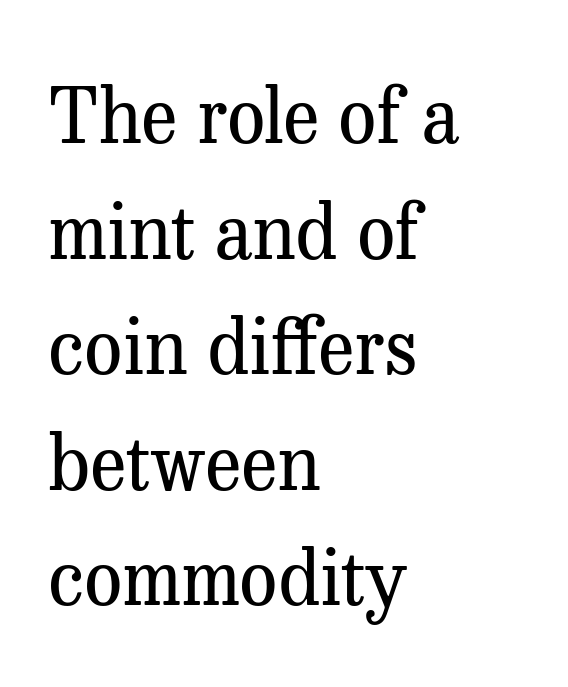
Q: Is the text bold? A: No.
Q: Is the text italic (slanted)? A: No, it is upright.
Q: Is the typeface a serif or a sans-serif typeface? A: Serif.
Q: Is the text underlined? A: No.
Q: How is the paragraph aligned? A: Left-aligned.
Q: Is the spacing between letters normal or unusually wide? A: Normal.
Q: Is the spacing between lines tight, normal or loose? A: Normal.
Q: Width (condensed, normal, or wide)? A: Normal.
Q: Stroke contrast? A: Medium.
Q: x-height? A: Medium.
Q: Monospaced? A: No.
